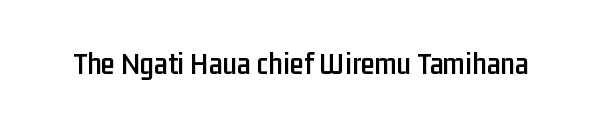
{"serif": "no", "italic": "no", "width": "condensed", "stroke_contrast": "low", "x_height": "medium", "monospaced": "no", "underline": "no", "letter_spacing": "normal", "letter_spacing_em": 0.0, "glyph_px": 32}
